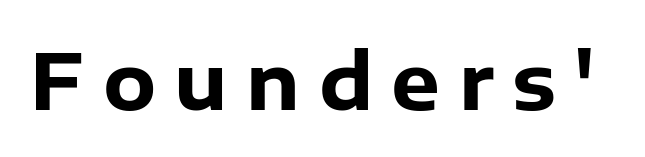
{"serif": "no", "italic": "no", "bold": "yes", "weight": "heavy", "width": "normal", "stroke_contrast": "low", "x_height": "medium", "monospaced": "no", "underline": "no", "letter_spacing": "wide", "letter_spacing_em": 0.24, "glyph_px": 77}
